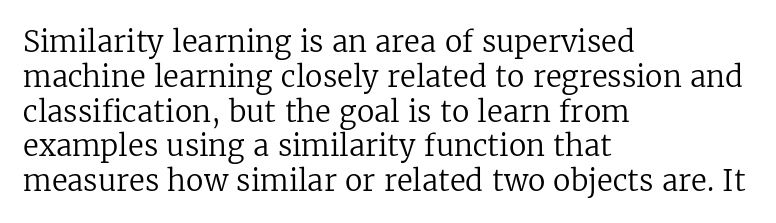
{"serif": "yes", "italic": "no", "bold": "no", "weight": "regular", "width": "normal", "stroke_contrast": "low", "x_height": "medium", "monospaced": "no", "underline": "no", "align": "left", "line_spacing_ratio": 1.2, "letter_spacing": "normal", "letter_spacing_em": 0.0, "glyph_px": 29}
